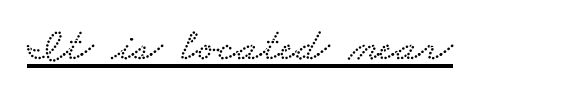
{"serif": "yes", "width": "wide", "stroke_contrast": "low", "x_height": "small", "monospaced": "no", "underline": "yes", "letter_spacing": "normal", "letter_spacing_em": 0.0, "glyph_px": 47}
